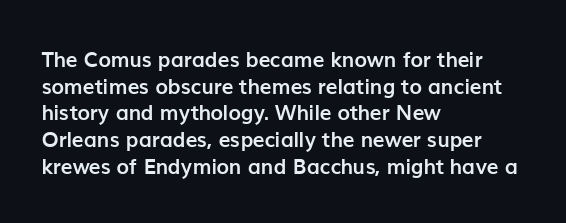
Honestly, the row spacing looks completely unremarkable. Posture: upright roman. Plenty of ink on the page — the face is bold. Typeset ragged right — the left edge is the straight one.
